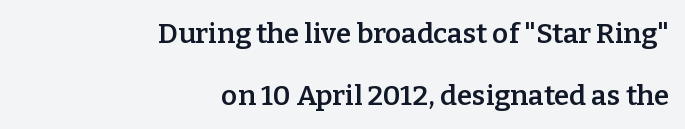
{"serif": "yes", "italic": "no", "bold": "semi", "weight": "semibold", "width": "normal", "stroke_contrast": "low", "x_height": "medium", "monospaced": "no", "underline": "no", "align": "right", "line_spacing": "loose", "line_spacing_ratio": 2.2, "letter_spacing": "normal", "letter_spacing_em": 0.0, "glyph_px": 28}
